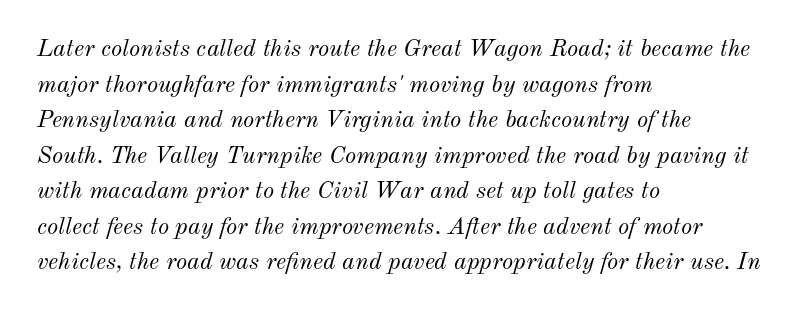
The image shows 24 px text type, italic (leaning right); set left-aligned, normal line spacing (1.48x), normal letter spacing, not underlined.
